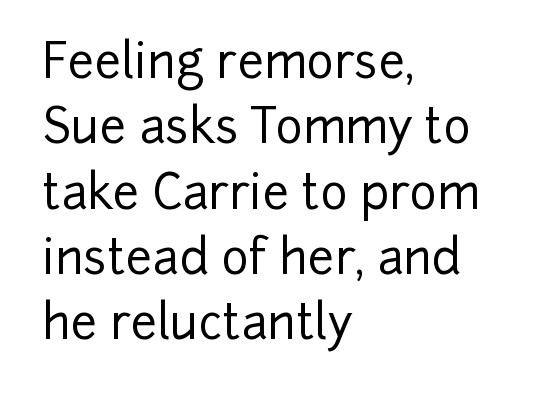
The image shows 47 px sans-serif type, upright; set left-aligned, normal line spacing (1.39x), normal letter spacing, not underlined; low stroke contrast and a medium x-height.
